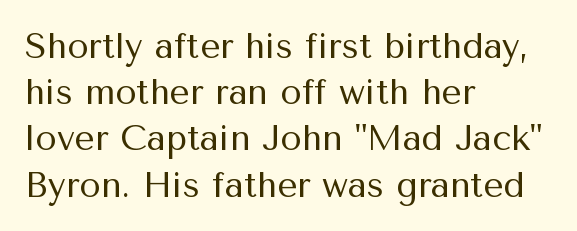
Here the designer chose a conventional face with non-uniform glyph widths. Nobody drew a line under any word here. What's the leading like? Ordinary, nothing unusual. The horizontal fit of the characters is conventional and even. Stems and bowls with no extra thickness — not bold.
